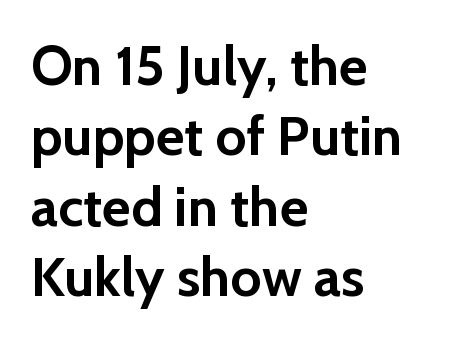
{"serif": "no", "italic": "no", "bold": "yes", "weight": "semibold", "width": "normal", "stroke_contrast": "low", "x_height": "medium", "monospaced": "no", "underline": "no", "align": "left", "line_spacing": "normal", "line_spacing_ratio": 1.28, "letter_spacing": "normal", "letter_spacing_em": 0.0, "glyph_px": 55}
